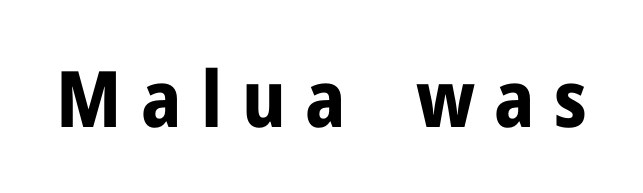
{"serif": "no", "italic": "no", "bold": "yes", "weight": "bold", "width": "normal", "stroke_contrast": "low", "x_height": "medium", "monospaced": "no", "underline": "no", "letter_spacing": "wide", "letter_spacing_em": 0.25, "glyph_px": 78}
